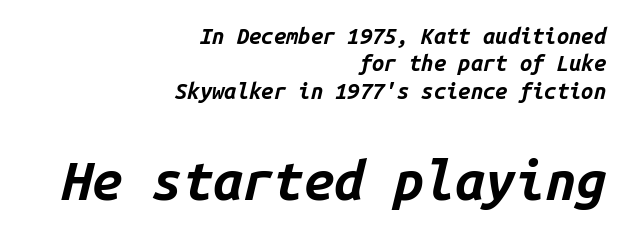
Short and long lines alike share a common ending point at right. Successive baselines arrive at the customary interval. Typesetter's note: full bold, strokes at maximum text heaviness. Check under the words: just untouched page. What stands out about the letter spacing? Nothing — it is the standard amount.
